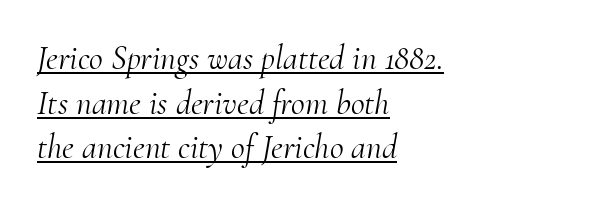
Q: Is the text bold? A: No.
Q: Is the text italic (slanted)? A: Yes, it leans right by about 10 degrees.
Q: Is the typeface a serif or a sans-serif typeface? A: Serif.
Q: Is the text underlined? A: Yes.
Q: How is the paragraph aligned? A: Left-aligned.
Q: Is the spacing between letters normal or unusually wide? A: Normal.
Q: Is the spacing between lines tight, normal or loose? A: Normal.
Q: Width (condensed, normal, or wide)? A: Normal.
Q: Stroke contrast? A: Medium.
Q: x-height? A: Small.
Q: Monospaced? A: No.
